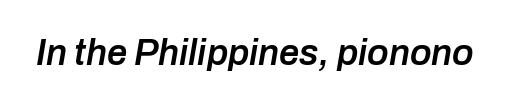
Any mark beneath the type? The region is blank. Here the designer chose a conventional face with non-uniform glyph widths. The passage shown is semibold, sitting just below true bold. Between one letter and the next there's only the usual sliver of space. In terms of posture, this sample is oblique.
